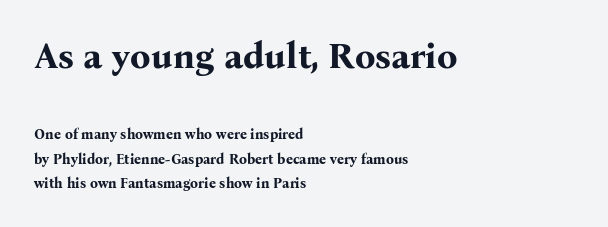
Spacing between characters is what you'd get straight out of the box. Visually, the top section dominates because its glyphs are scaled up. A roman cut, with each character standing at attention. The text was rendered using a seriffed face with decorative stroke endings. These lines are rendered in a variable-pitch font. Which margin do the lines hug? The left one — the right edge is uneven.
